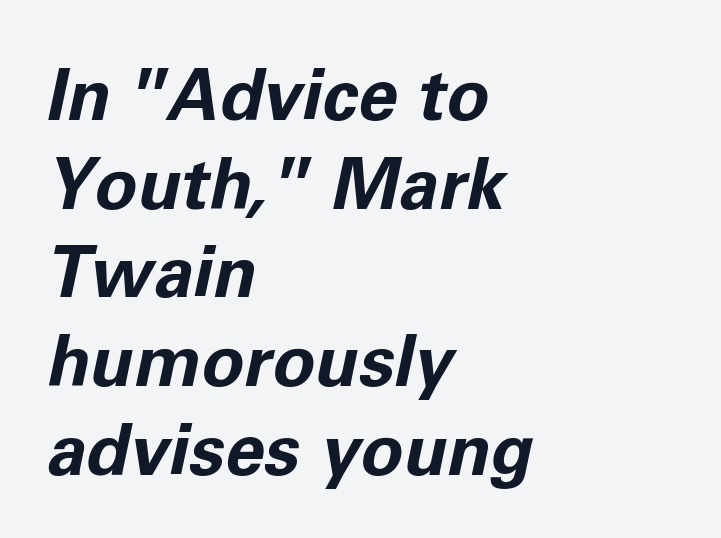
{"italic": "yes", "lean": "right", "slant_degrees": 11, "bold": "yes", "weight": "bold", "width": "normal", "stroke_contrast": "low", "x_height": "medium", "monospaced": "no", "underline": "no", "align": "left", "line_spacing": "normal", "line_spacing_ratio": 1.25, "letter_spacing": "normal", "letter_spacing_em": 0.0, "glyph_px": 71}
